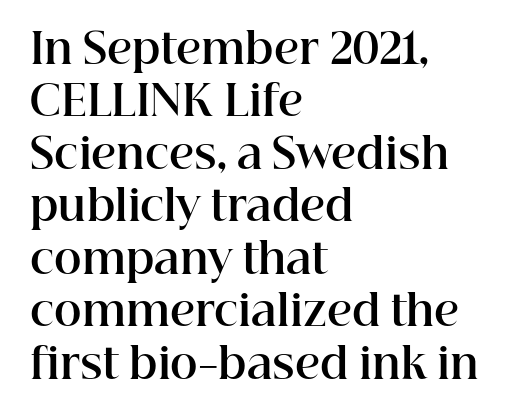
Is the block centered? No — it sits flush against the left margin. Does extra space separate the letters? No, they use regular spacing. Every stem runs plumb, perpendicular to the baseline. These lines are composed in type with serifs.
